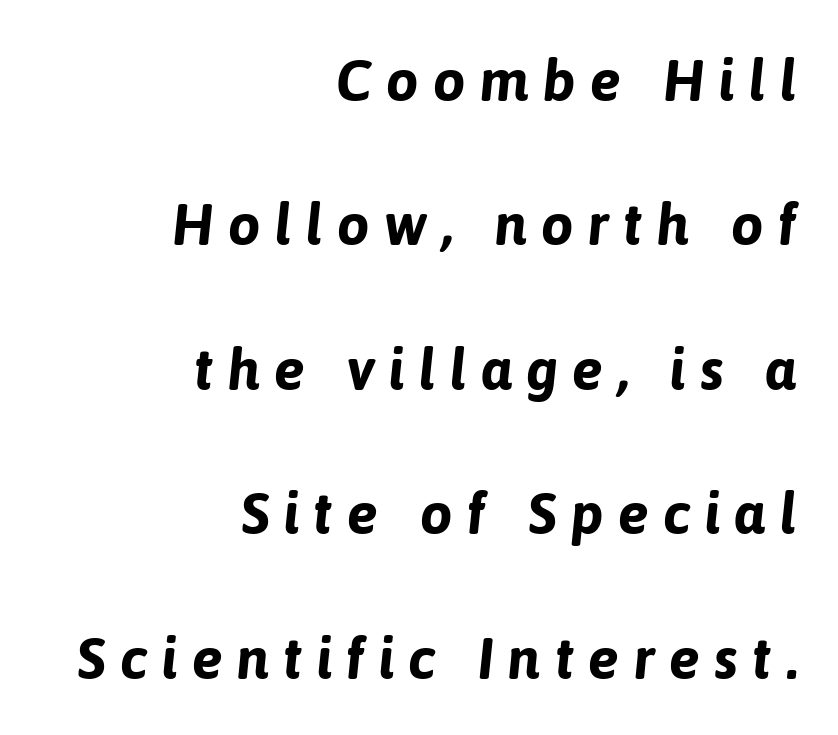
{"italic": "yes", "lean": "right", "slant_degrees": 6, "bold": "yes", "weight": "bold", "width": "normal", "stroke_contrast": "low", "x_height": "medium", "monospaced": "no", "underline": "no", "align": "right", "line_spacing": "loose", "line_spacing_ratio": 2.49, "letter_spacing": "wide", "letter_spacing_em": 0.24, "glyph_px": 58}
